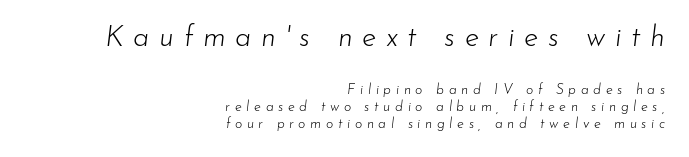
{"italic": "yes", "lean": "right", "slant_degrees": 7, "bold": "no", "weight": "light", "width": "normal", "stroke_contrast": "low", "x_height": "small", "monospaced": "no", "underline": "no", "align": "right", "line_spacing_ratio": 1.23, "letter_spacing": "wide", "letter_spacing_em": 0.33, "larger_block": "first", "size_ratio": 2.07, "glyph_px": 29}
